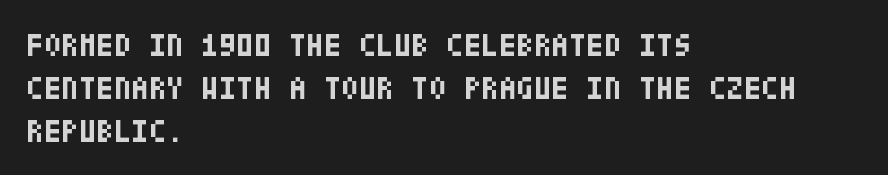
Q: Is the text bold? A: Yes.
Q: Is the text italic (slanted)? A: No, it is upright.
Q: Is the typeface a serif or a sans-serif typeface? A: Sans-serif.
Q: Is the text underlined? A: No.
Q: How is the paragraph aligned? A: Left-aligned.
Q: Is the spacing between letters normal or unusually wide? A: Normal.
Q: Is the spacing between lines tight, normal or loose? A: Normal.
Q: Width (condensed, normal, or wide)? A: Condensed.
Q: Stroke contrast? A: Low.
Q: x-height? A: Large.
